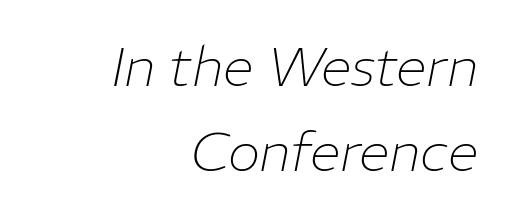
A clean baseline with only descenders dipping below it. The typesetting does not lean heavy: it is not bold. A typesetter would mark this as italic. Letter spacing: default. A typesetter would call this leading conventional body-copy spacing.
